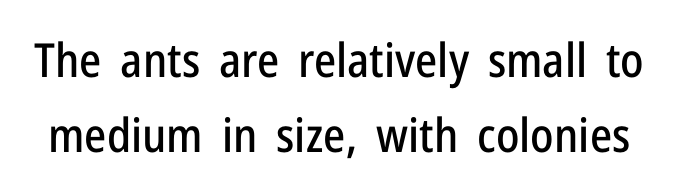
{"serif": "no", "italic": "no", "width": "condensed", "stroke_contrast": "low", "x_height": "medium", "monospaced": "no", "underline": "no", "line_spacing": "normal", "line_spacing_ratio": 1.6, "letter_spacing": "normal", "letter_spacing_em": 0.0, "glyph_px": 47}
